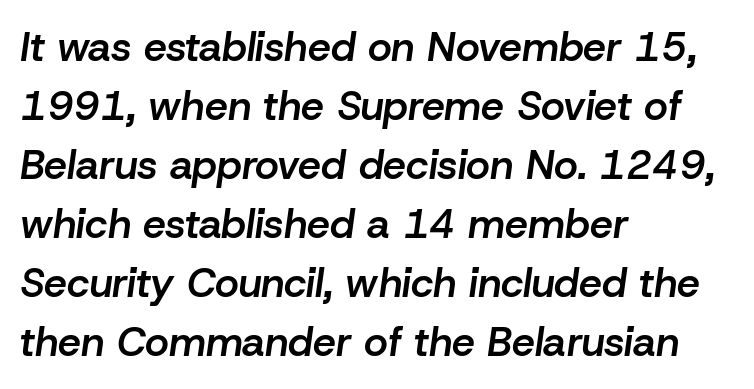
The image shows 41 px semibold type, italic (leaning right); set left-aligned, normal line spacing (1.44x), normal letter spacing, not underlined; low stroke contrast and a medium x-height.
